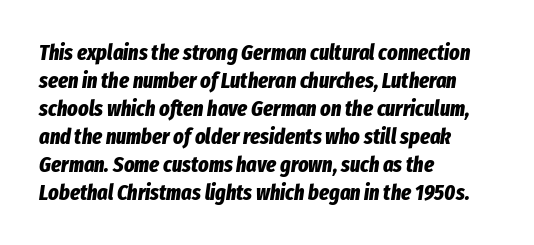
What's the leading like? Ordinary, nothing unusual. Every character sits at an angle, as italics do. On the weight axis this lands at bold, roughly 700. Horizontally, the lines are justified to the leading edge only. Only glyphs here, with clear space below each row. The tracking reads as untouched default to a designer's eye.
